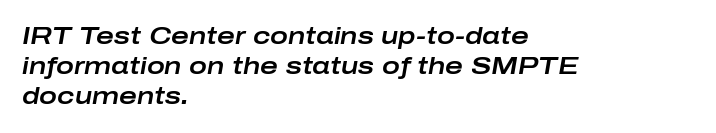
Q: Is the text italic (slanted)? A: Yes, it leans right by about 10 degrees.
Q: Is the text underlined? A: No.
Q: How is the paragraph aligned? A: Left-aligned.
Q: Is the spacing between letters normal or unusually wide? A: Normal.
Q: Is the spacing between lines tight, normal or loose? A: Normal.
